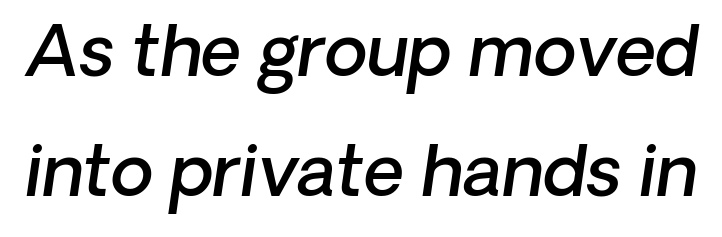
The strokes are fattened partway — semibold, not bold. The foot of each line stays bare and open. Is this a fixed-width face? No — the glyphs have proportional, varying widths. Tracking here is standard; glyphs follow each other at the usual distance. Type style note: lacks serifs.
